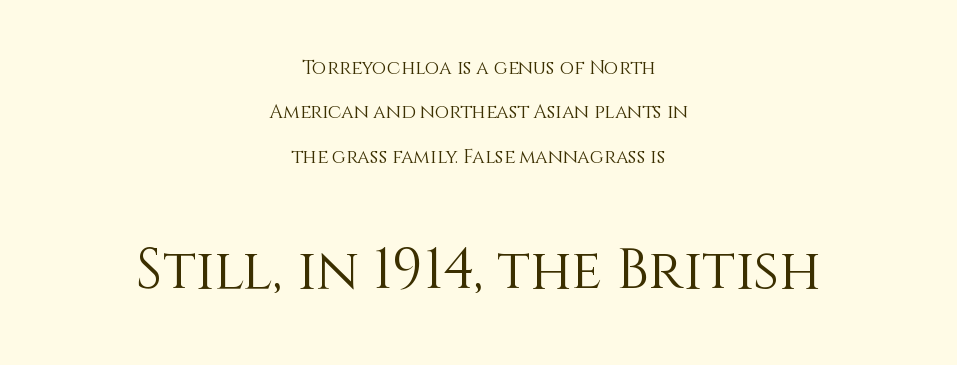
Q: Is the text bold? A: No.
Q: Is the text italic (slanted)? A: No, it is upright.
Q: Is the text underlined? A: No.
Q: How is the paragraph aligned? A: Centered.
Q: Is the spacing between letters normal or unusually wide? A: Normal.
Q: Is the spacing between lines tight, normal or loose? A: Loose.
Q: Which block of text is set in a larger size, the first (top) or the second (bottom)? A: The second (bottom) one.
Q: Width (condensed, normal, or wide)? A: Normal.
Q: x-height? A: Large.
Q: Monospaced? A: No.
